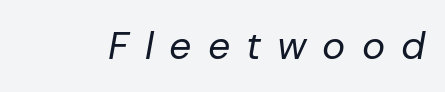
Q: Is the text bold? A: No.
Q: Is the text italic (slanted)? A: Yes, it leans right by about 10 degrees.
Q: Is the text underlined? A: No.
Q: Is the spacing between letters normal or unusually wide? A: Unusually wide.
Q: Width (condensed, normal, or wide)? A: Normal.
Q: Stroke contrast? A: Low.
Q: x-height? A: Medium.
Q: Monospaced? A: No.
